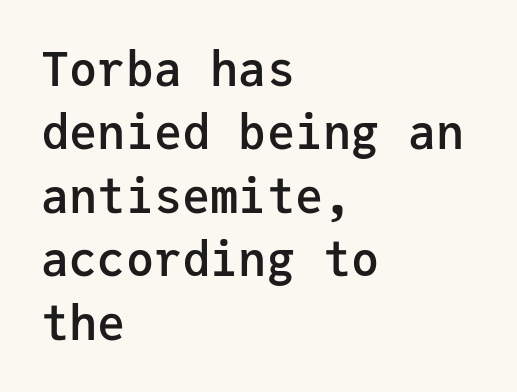
Q: Is the text bold? A: Semi-bold.
Q: Is the text italic (slanted)? A: No, it is upright.
Q: Is the typeface a serif or a sans-serif typeface? A: Sans-serif.
Q: Is the text underlined? A: No.
Q: How is the paragraph aligned? A: Left-aligned.
Q: Is the spacing between letters normal or unusually wide? A: Normal.
Q: Is the spacing between lines tight, normal or loose? A: Normal.
Q: Width (condensed, normal, or wide)? A: Normal.
Q: Stroke contrast? A: Low.
Q: x-height? A: Medium.
Q: Monospaced? A: Yes.
